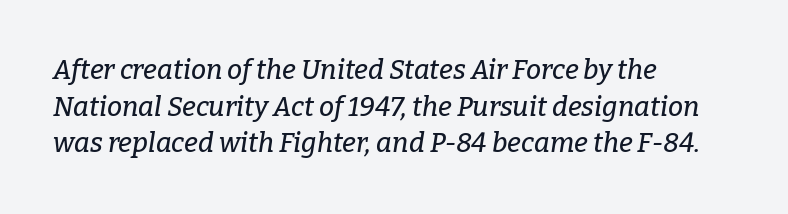
The space directly below the letters is spotless. The space between consecutive lines is moderate. Yep, that's italic — everything's leaning. These lines are set flush left with a ragged right edge. The gaps between neighbouring characters are ordinary and unremarkable.
